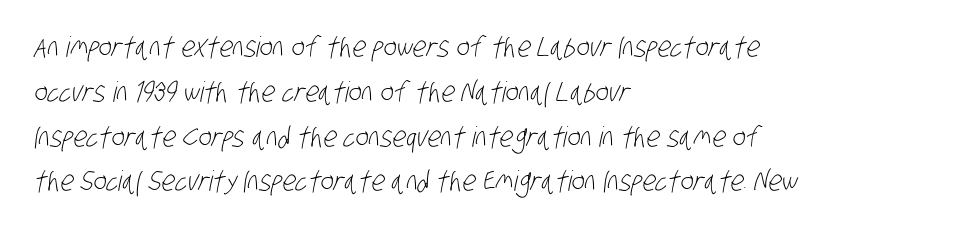
The image shows 28 px light, condensed sans-serif type; set left-aligned, normal line spacing (1.6x), normal letter spacing, not underlined; low stroke contrast and a large x-height.
